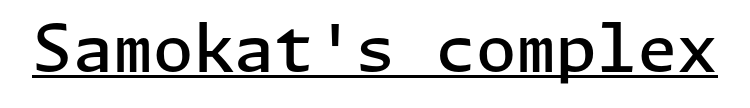
{"serif": "no", "italic": "no", "bold": "semi", "weight": "semibold", "width": "normal", "stroke_contrast": "low", "x_height": "medium", "underline": "yes", "letter_spacing": "normal", "letter_spacing_em": 0.0, "glyph_px": 65}
